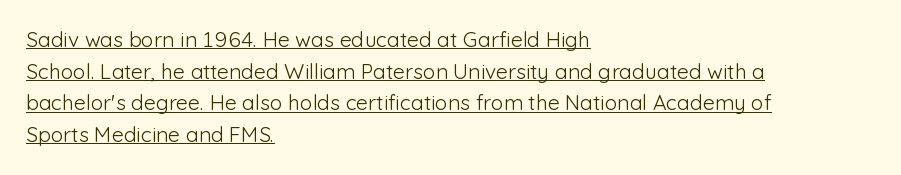
Q: Is the text bold? A: No.
Q: Is the text italic (slanted)? A: No, it is upright.
Q: Is the text underlined? A: Yes.
Q: How is the paragraph aligned? A: Left-aligned.
Q: Is the spacing between letters normal or unusually wide? A: Normal.
Q: Is the spacing between lines tight, normal or loose? A: Normal.
